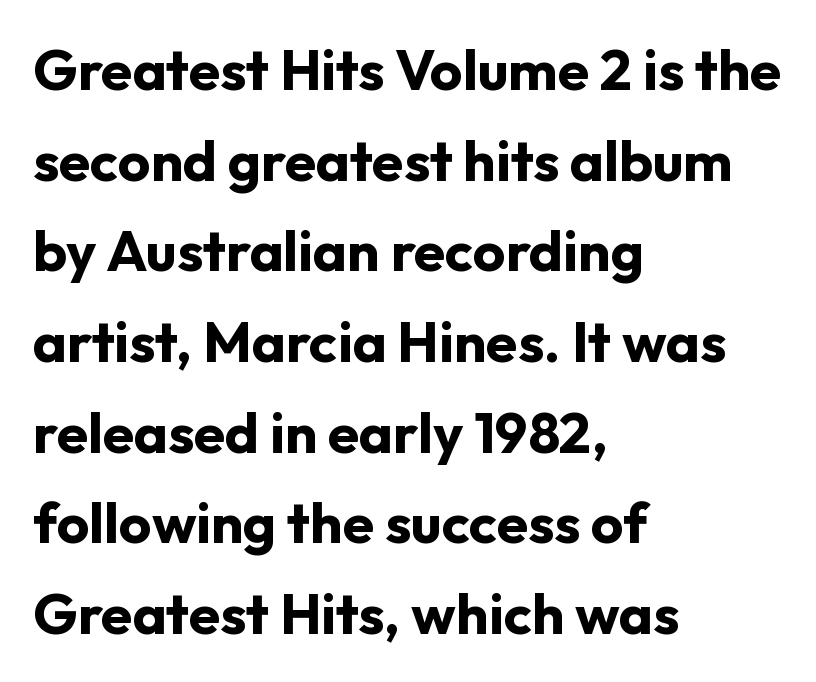
The characters look thick and weighty, a clear bold. The foot of each line stays bare and open. Examine the stroke ends and you'll find no serifs. Nope, not italic — everything's standing straight. A classic flush-left, rag-right setting is used for this passage.
